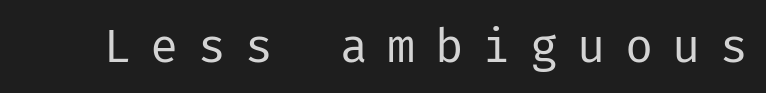
Q: Is the text bold? A: No.
Q: Is the text italic (slanted)? A: No, it is upright.
Q: Is the typeface a serif or a sans-serif typeface? A: Sans-serif.
Q: Is the text underlined? A: No.
Q: Is the spacing between letters normal or unusually wide? A: Unusually wide.
Q: Width (condensed, normal, or wide)? A: Normal.
Q: Stroke contrast? A: Low.
Q: x-height? A: Medium.
